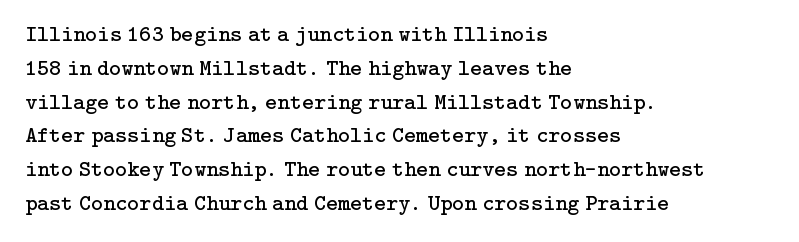
The image shows 23 px text type, upright; set left-aligned, normal line spacing (1.47x), normal letter spacing, not underlined.
